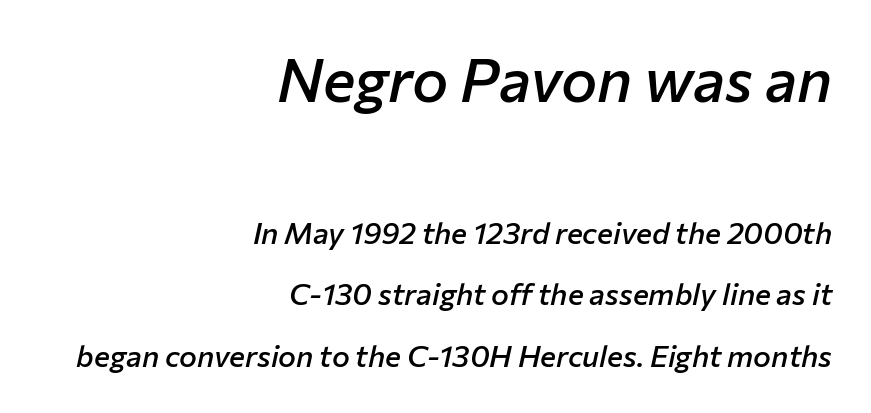
The image shows 61 px semibold type, italic (leaning right); set right-aligned, loose line spacing (2.05x), normal letter spacing, not underlined; the first (top) block is 2.03x larger; low stroke contrast and a medium x-height.
